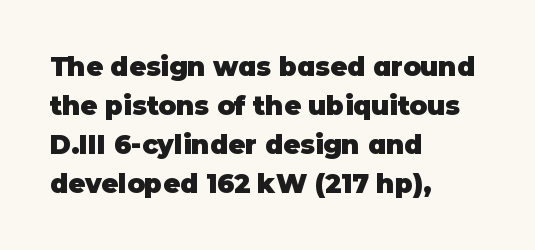
Successive baselines arrive at the customary interval. Nope, not italic — everything's standing straight. Stroke thickness is high; the sample reads as a true bold. Line starts are locked; line ends wander. Clear beneath every line of the passage. The line texture is even and compact thanks to regular tracking.
